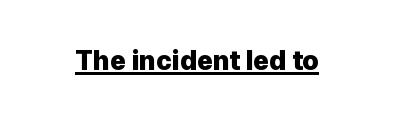
The letters stand straight up with perfectly vertical stems. Between one letter and the next there's only the usual sliver of space. Underlining? Definitely there. Strokes here are thick enough to call this a true bold.
